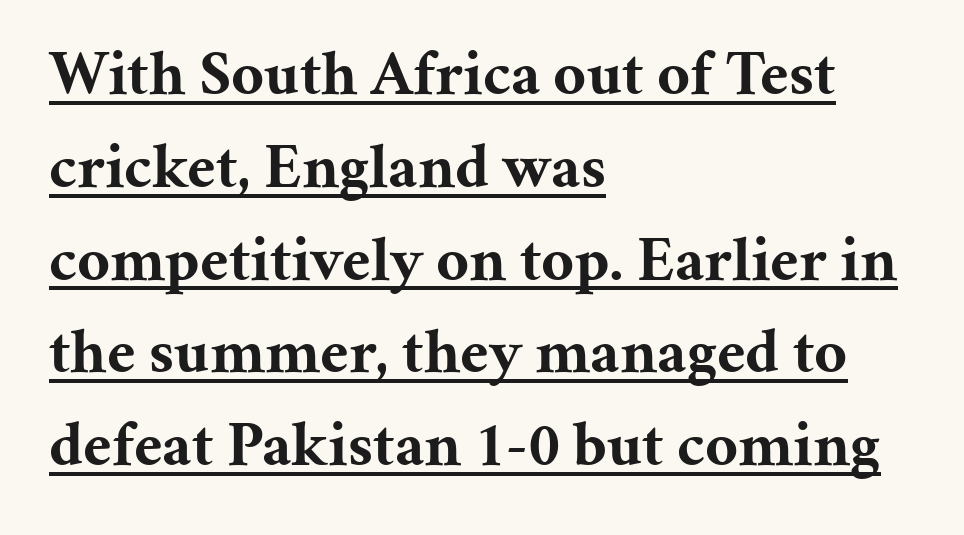
{"serif": "yes", "italic": "no", "bold": "yes", "weight": "bold", "width": "normal", "stroke_contrast": "medium", "x_height": "medium", "monospaced": "no", "underline": "yes", "align": "left", "line_spacing": "normal", "line_spacing_ratio": 1.45, "letter_spacing": "normal", "letter_spacing_em": 0.0, "glyph_px": 64}
